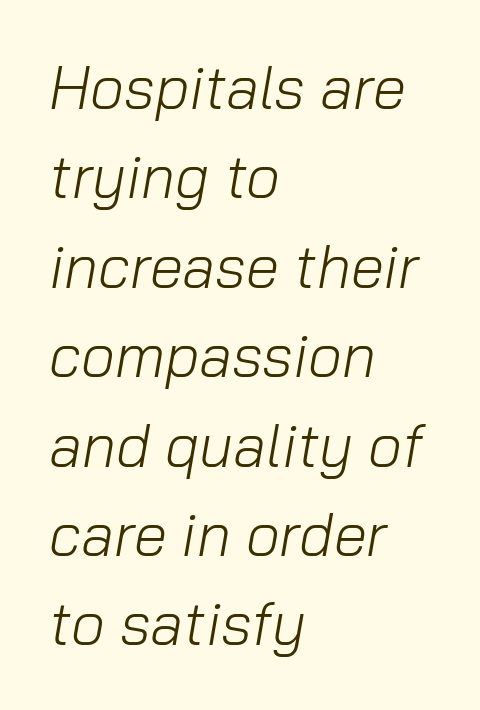
Nobody drew a line under any word here. The line-height multiplier appears to be the usual default. Does the copy run flush right? No — it runs flush left. Weight: in the light-to-regular range. A typesetter would call this zero additional tracking. This sample has the flowing, uneven cadence of proportional lettering.
